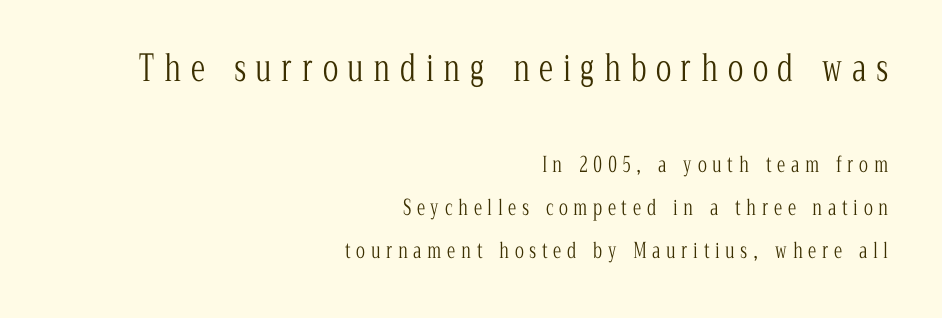
The image shows 36 px light, condensed serif type, upright; set right-aligned, loose line spacing (2.04x), unusually wide letter spacing (+0.27 em), not underlined; the first (top) block is 1.71x larger; low stroke contrast and a medium x-height.
